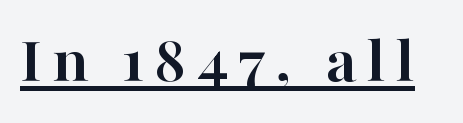
The image shows 68 px semibold serif type, upright; set underlined; high stroke contrast and a medium x-height.
